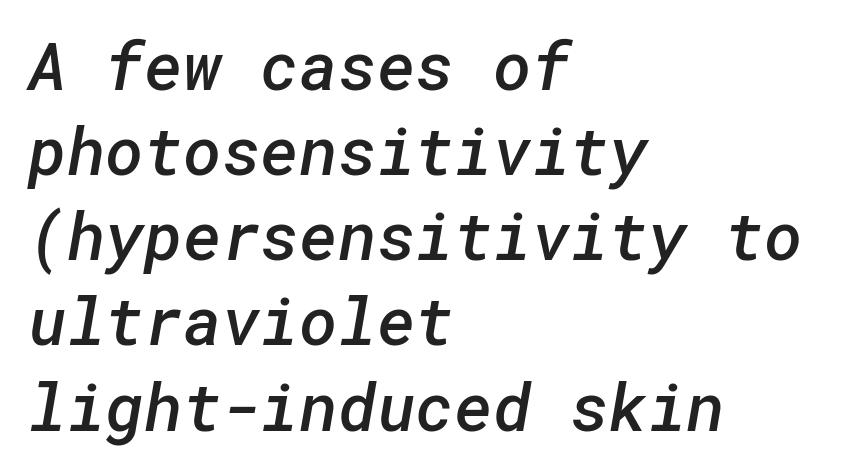
Q: Is the text bold? A: Semi-bold.
Q: Is the typeface a serif or a sans-serif typeface? A: Sans-serif.
Q: Is the text underlined? A: No.
Q: How is the paragraph aligned? A: Left-aligned.
Q: Is the spacing between letters normal or unusually wide? A: Normal.
Q: Is the spacing between lines tight, normal or loose? A: Normal.
Q: Width (condensed, normal, or wide)? A: Normal.
Q: Stroke contrast? A: Low.
Q: x-height? A: Medium.
